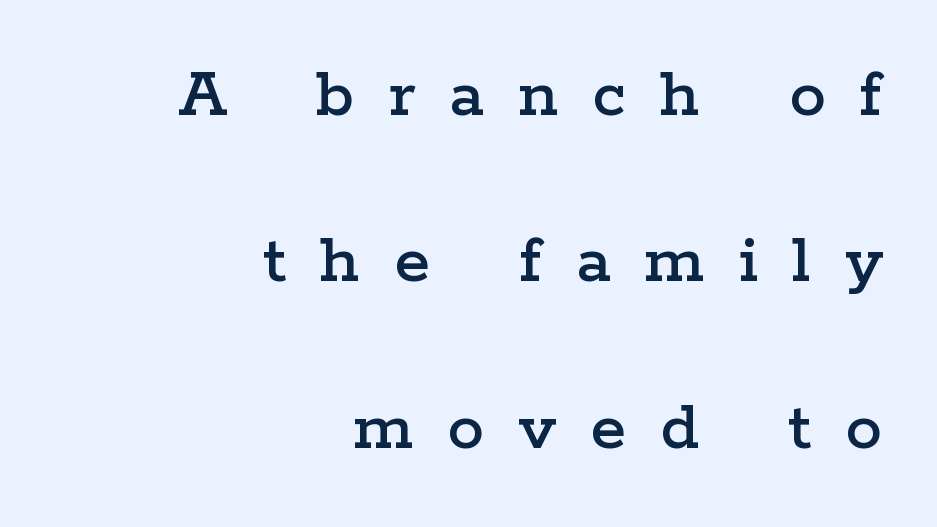
{"serif": "yes", "italic": "no", "width": "wide", "stroke_contrast": "low", "x_height": "medium", "monospaced": "no", "underline": "no", "align": "right", "line_spacing": "loose", "line_spacing_ratio": 2.28, "letter_spacing": "wide", "letter_spacing_em": 0.47, "glyph_px": 73}
